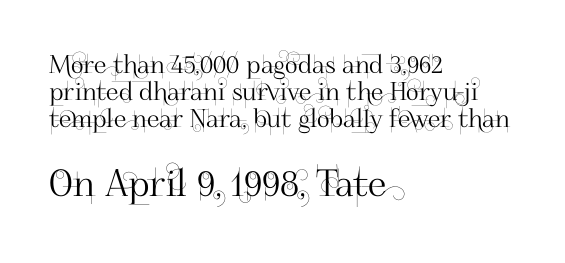
{"serif": "no", "italic": "no", "width": "normal", "stroke_contrast": "high", "x_height": "small", "monospaced": "no", "underline": "no", "align": "left", "line_spacing": "tight", "line_spacing_ratio": 1.09, "letter_spacing": "normal", "letter_spacing_em": 0.0, "larger_block": "second", "size_ratio": 1.48, "glyph_px": 37}
